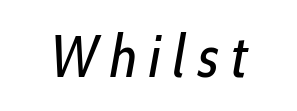
Q: Is the text bold? A: No.
Q: Is the text italic (slanted)? A: Yes, it leans right by about 10 degrees.
Q: Is the text underlined? A: No.
Q: Is the spacing between letters normal or unusually wide? A: Unusually wide.
Q: Width (condensed, normal, or wide)? A: Condensed.
Q: Stroke contrast? A: Low.
Q: x-height? A: Medium.
Q: Monospaced? A: No.
